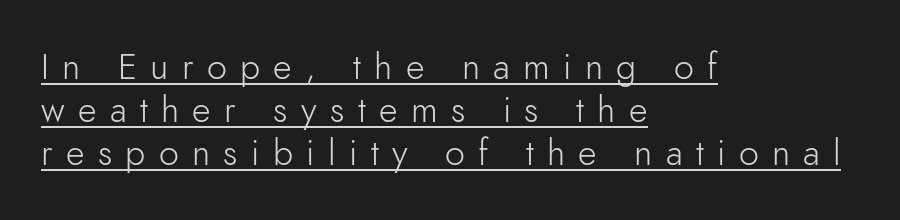
{"serif": "no", "italic": "no", "bold": "no", "weight": "light", "width": "normal", "stroke_contrast": "low", "x_height": "small", "monospaced": "no", "underline": "yes", "align": "left", "line_spacing_ratio": 1.2, "letter_spacing": "wide", "letter_spacing_em": 0.37, "glyph_px": 36}
